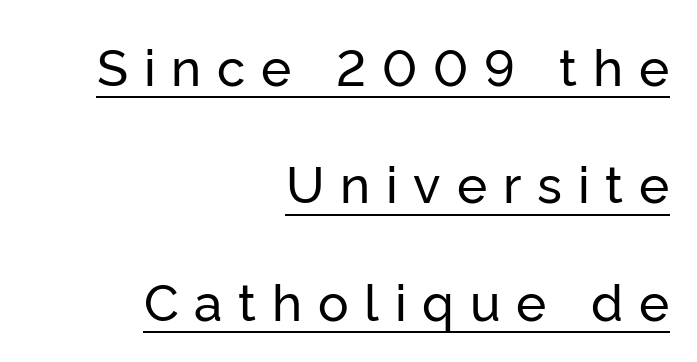
Q: Is the text italic (slanted)? A: No, it is upright.
Q: Is the typeface a serif or a sans-serif typeface? A: Sans-serif.
Q: Is the text underlined? A: Yes.
Q: How is the paragraph aligned? A: Right-aligned.
Q: Is the spacing between letters normal or unusually wide? A: Unusually wide.
Q: Is the spacing between lines tight, normal or loose? A: Loose.
Q: Width (condensed, normal, or wide)? A: Normal.
Q: Stroke contrast? A: Low.
Q: x-height? A: Medium.
Q: Monospaced? A: No.
